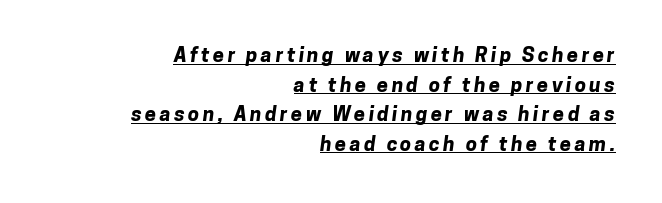
The image shows 20 px bold type; set right-aligned, normal line spacing (1.48x), underlined.
